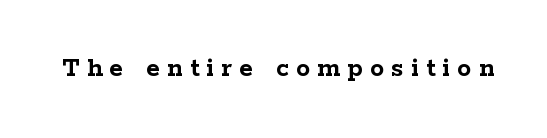
Q: Is the text bold? A: Yes.
Q: Is the text italic (slanted)? A: No, it is upright.
Q: Is the typeface a serif or a sans-serif typeface? A: Serif.
Q: Is the text underlined? A: No.
Q: Is the spacing between letters normal or unusually wide? A: Unusually wide.
Q: Width (condensed, normal, or wide)? A: Wide.
Q: Stroke contrast? A: Low.
Q: x-height? A: Medium.
Q: Monospaced? A: No.
